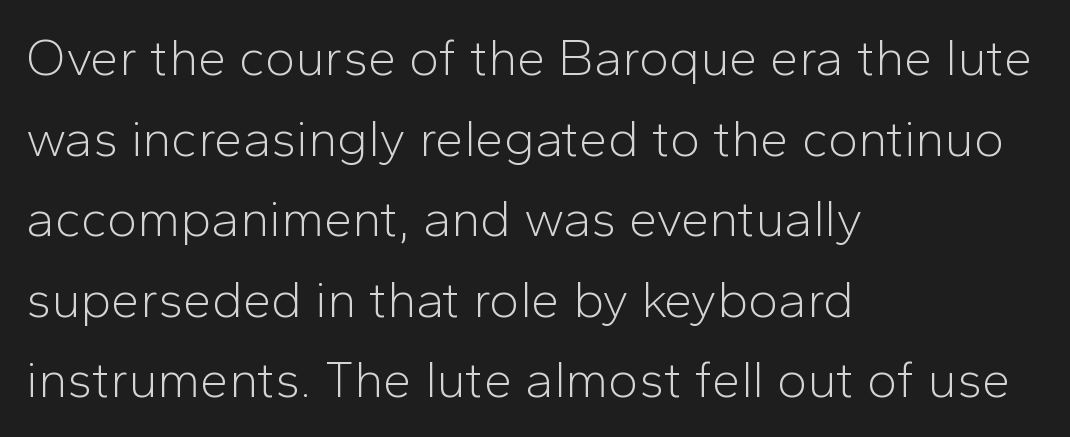
{"serif": "no", "italic": "no", "bold": "no", "weight": "light", "width": "normal", "stroke_contrast": "low", "x_height": "medium", "monospaced": "no", "underline": "no", "align": "left", "line_spacing": "normal", "line_spacing_ratio": 1.58, "letter_spacing": "normal", "letter_spacing_em": 0.0, "glyph_px": 51}
